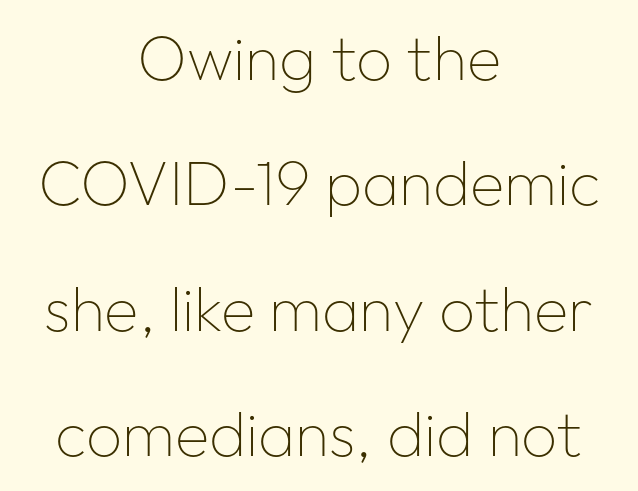
The image shows 63 px thin sans-serif type, upright; set centered, loose line spacing (1.99x), normal letter spacing, not underlined; low stroke contrast and a medium x-height.
